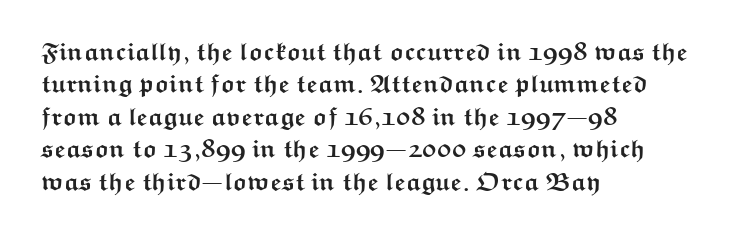
The image shows 25 px bold type, upright; set left-aligned, normal line spacing (1.3x), normal letter spacing, not underlined.
